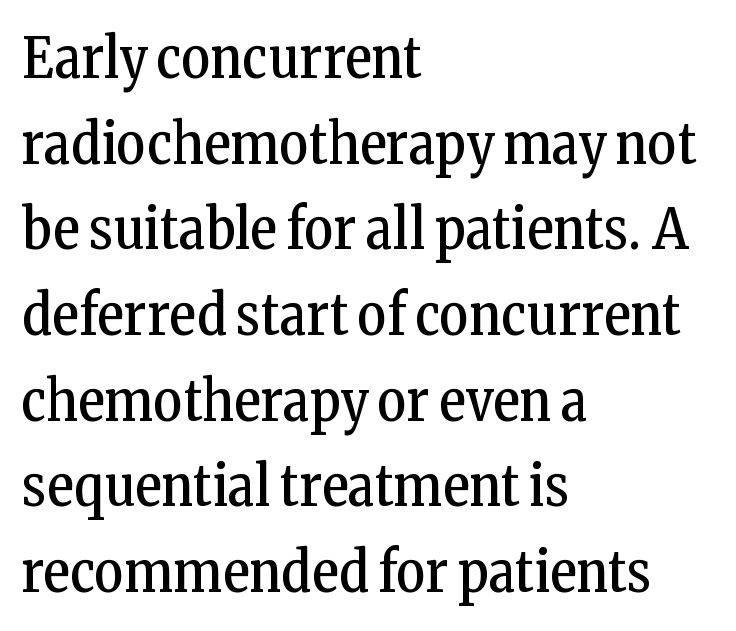
No italicization has been applied; the sample stays upright. Is the stroke heavy? The answer is a plain regular-or-lighter. Does the type have serifs? Yes, each stem ends in a small foot. Nobody touched the tracking dial on this one.
